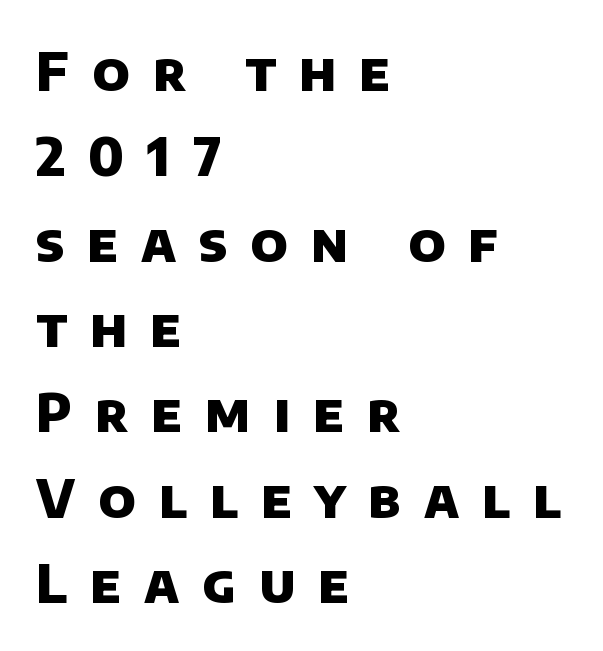
The image shows 53 px heavy sans-serif type; set left-aligned, normal line spacing (1.61x), unusually wide letter spacing (+0.43 em), not underlined; low stroke contrast and a large x-height.
